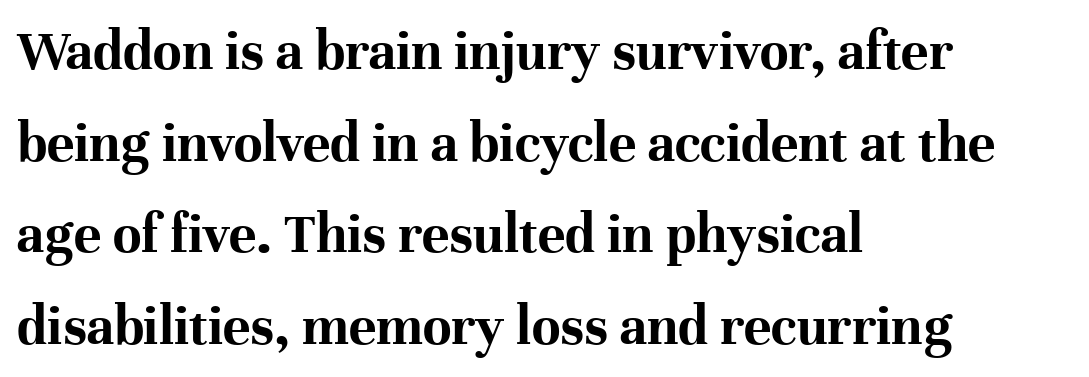
The image shows 58 px bold serif type, upright; set left-aligned, normal line spacing (1.58x), normal letter spacing, not underlined; high stroke contrast and a medium x-height.
